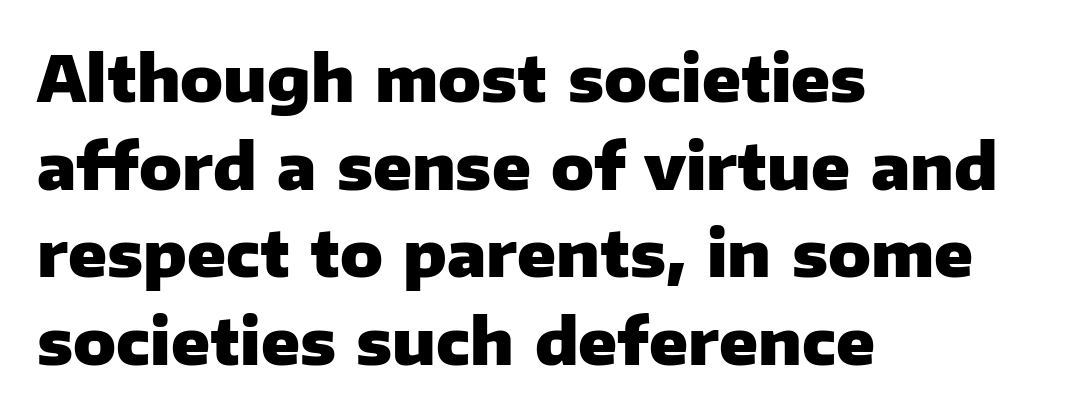
The image shows 63 px heavy sans-serif type, upright; set left-aligned, normal line spacing (1.39x), normal letter spacing, not underlined; low stroke contrast and a medium x-height.
